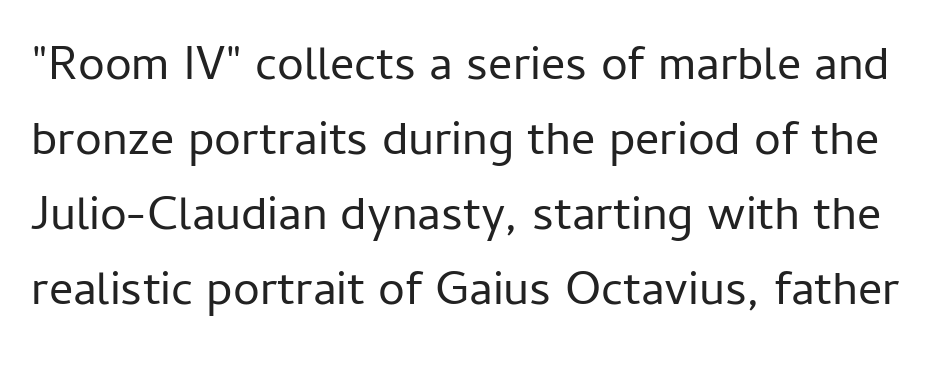
Q: Is the text bold? A: No.
Q: Is the text italic (slanted)? A: No, it is upright.
Q: Is the typeface a serif or a sans-serif typeface? A: Sans-serif.
Q: Is the text underlined? A: No.
Q: Is the spacing between letters normal or unusually wide? A: Normal.
Q: Is the spacing between lines tight, normal or loose? A: Normal.
Q: Width (condensed, normal, or wide)? A: Normal.
Q: Stroke contrast? A: Low.
Q: x-height? A: Medium.
Q: Monospaced? A: No.
